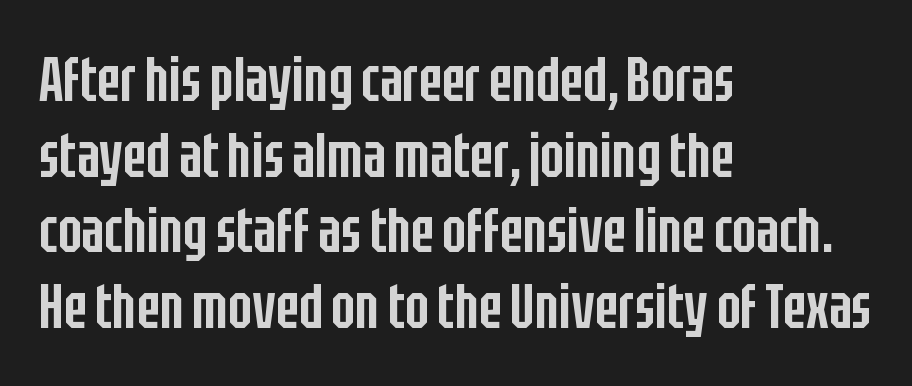
{"serif": "no", "italic": "no", "bold": "semi", "weight": "semibold", "width": "condensed", "stroke_contrast": "low", "x_height": "large", "monospaced": "no", "underline": "no", "align": "left", "line_spacing_ratio": 1.22, "letter_spacing": "normal", "letter_spacing_em": 0.0, "glyph_px": 62}
